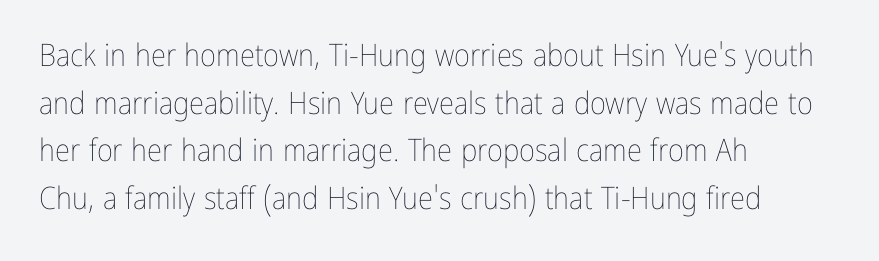
Teacher's note: observe the even left margin — that is flush-left alignment. Posture: vertical. Whoever set this chose a conventional vertical rhythm. The specimen omits any rule beneath the text block's lines.
